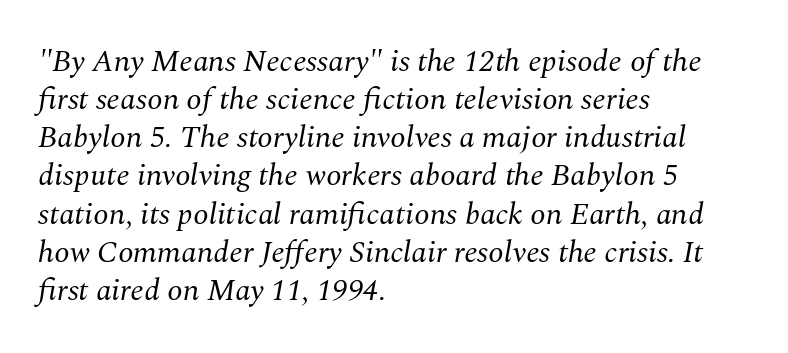
{"serif": "yes", "italic": "yes", "lean": "right", "slant_degrees": 10, "bold": "no", "weight": "regular", "width": "normal", "stroke_contrast": "medium", "x_height": "medium", "monospaced": "no", "underline": "no", "align": "left", "line_spacing_ratio": 1.23, "letter_spacing": "normal", "letter_spacing_em": 0.0, "glyph_px": 31}
